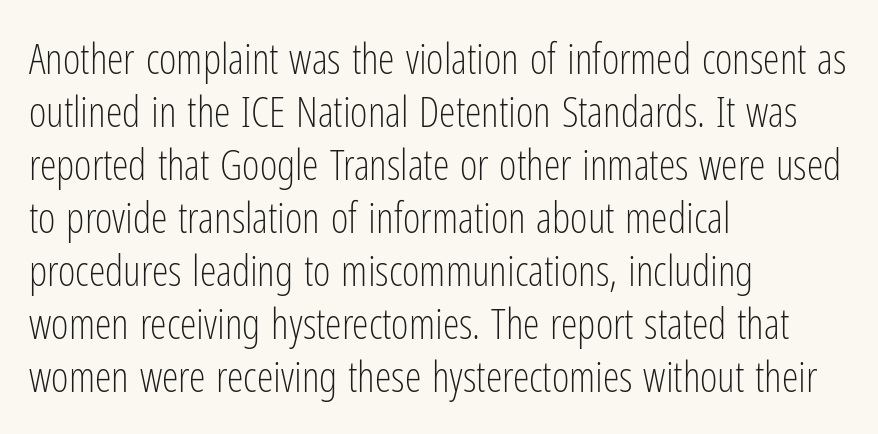
The typesetting does not lean heavy: it is not bold. These lines sit exactly where default settings would place them. Each letter keeps its own natural width here, so spacing adapts to shape. Compared with typical body copy, the letter spacing here is the same. Characters remain perfectly vertical along every line. Nothing sits at the stroke ends, so this counts as sans-serif.
